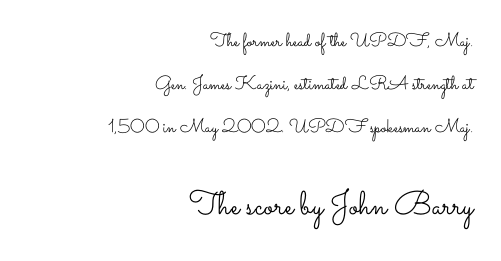
You could not count columns in this text — the font is proportionally spaced. Each line ends at the same right margin while the left side varies. Compare the two chunks: the lower has the greater cap height. Bare-footed words on every line.
